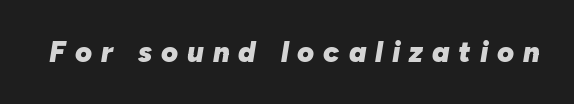
On the weight axis this lands at bold, roughly 700. The passage shown has open, widely tracked lettering throughout. Slanted lettering throughout. The face used here is proportionally spaced, like ordinary book or web type. Clear beneath every line of the passage.
